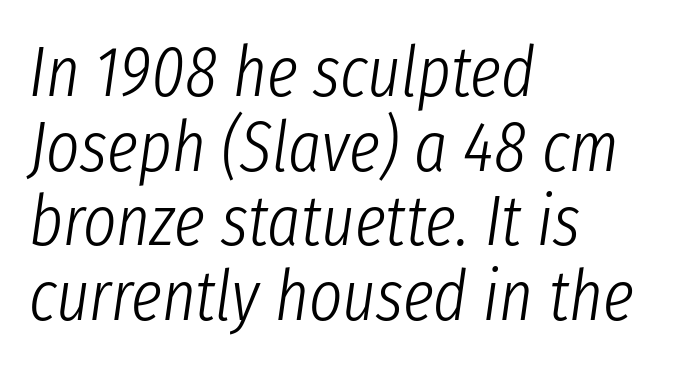
The image shows 71 px light, condensed type, italic (leaning right); set left-aligned, tight line spacing (1.05x), normal letter spacing, not underlined; low stroke contrast and a medium x-height.
